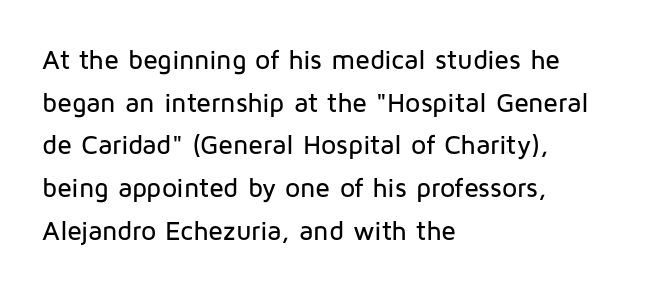
{"italic": "no", "underline": "no", "align": "left", "line_spacing": "normal", "line_spacing_ratio": 1.58, "letter_spacing": "normal", "letter_spacing_em": 0.0, "glyph_px": 27}
